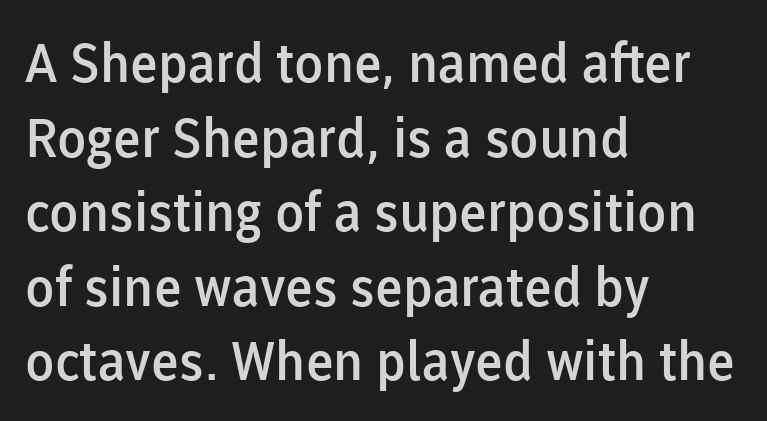
Font category for this specimen: sans-serif. This is the in-between weight designers call semibold or demi. The line texture is even and compact thanks to regular tracking. If you drew a line through each stem, it would be perfectly vertical.
